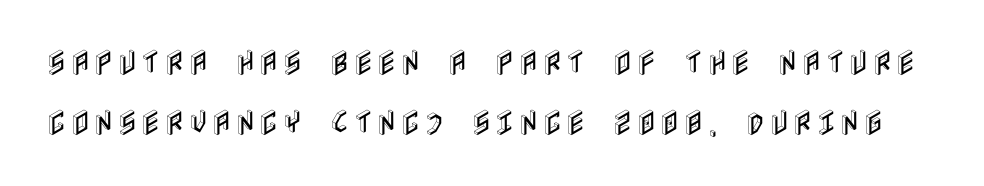
Q: Is the text italic (slanted)? A: No, it is upright.
Q: Is the text underlined? A: No.
Q: Is the spacing between lines tight, normal or loose? A: Loose.
Q: Width (condensed, normal, or wide)? A: Condensed.
Q: x-height? A: Large.
